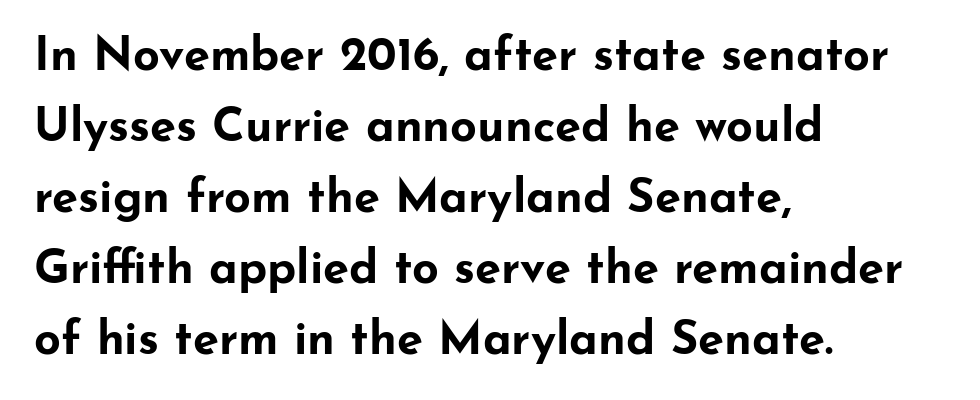
Q: Is the text bold? A: Yes.
Q: Is the text italic (slanted)? A: No, it is upright.
Q: Is the typeface a serif or a sans-serif typeface? A: Sans-serif.
Q: Is the text underlined? A: No.
Q: How is the paragraph aligned? A: Left-aligned.
Q: Is the spacing between letters normal or unusually wide? A: Normal.
Q: Is the spacing between lines tight, normal or loose? A: Normal.
Q: Width (condensed, normal, or wide)? A: Wide.
Q: Stroke contrast? A: Low.
Q: x-height? A: Small.
Q: Monospaced? A: No.
